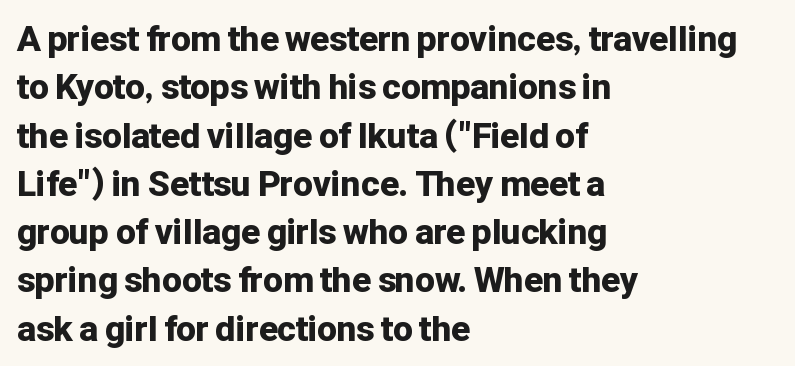
{"serif": "no", "italic": "no", "bold": "yes", "weight": "bold", "width": "normal", "stroke_contrast": "low", "x_height": "medium", "monospaced": "no", "underline": "no", "align": "left", "line_spacing": "normal", "line_spacing_ratio": 1.38, "letter_spacing": "normal", "letter_spacing_em": 0.0, "glyph_px": 35}
